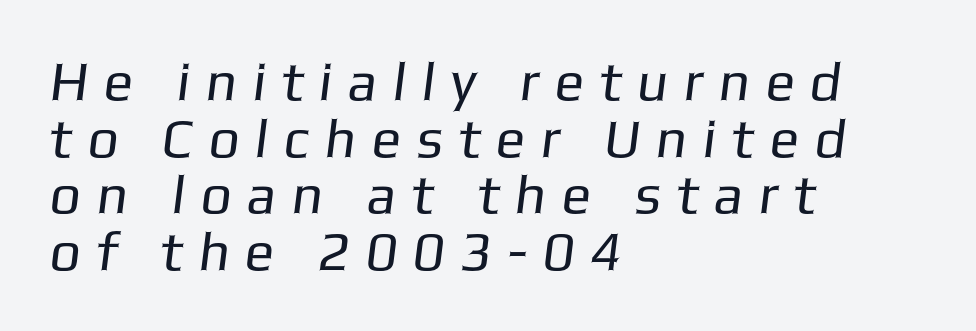
{"serif": "no", "bold": "no", "weight": "regular", "width": "normal", "stroke_contrast": "low", "x_height": "medium", "monospaced": "no", "underline": "no", "align": "left", "line_spacing": "tight", "line_spacing_ratio": 1.03, "letter_spacing": "wide", "letter_spacing_em": 0.28, "glyph_px": 55}
